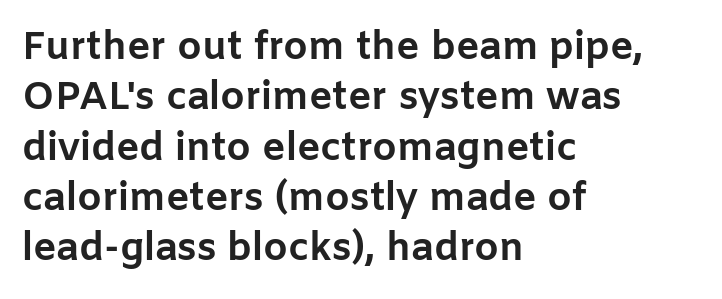
Q: Is the text bold? A: Yes.
Q: Is the text italic (slanted)? A: No, it is upright.
Q: Is the typeface a serif or a sans-serif typeface? A: Sans-serif.
Q: Is the text underlined? A: No.
Q: How is the paragraph aligned? A: Left-aligned.
Q: Is the spacing between letters normal or unusually wide? A: Normal.
Q: Is the spacing between lines tight, normal or loose? A: Normal.
Q: Width (condensed, normal, or wide)? A: Normal.
Q: Stroke contrast? A: Low.
Q: x-height? A: Medium.
Q: Monospaced? A: No.
